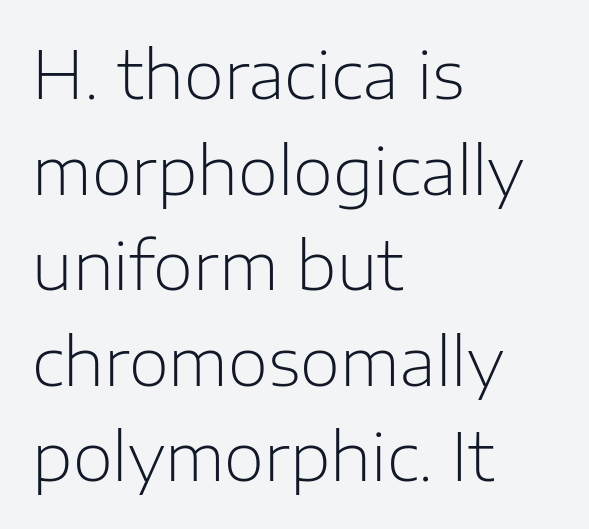
The image shows 65 px light sans-serif type, upright; set left-aligned, normal line spacing (1.47x), normal letter spacing, not underlined; low stroke contrast and a medium x-height.
